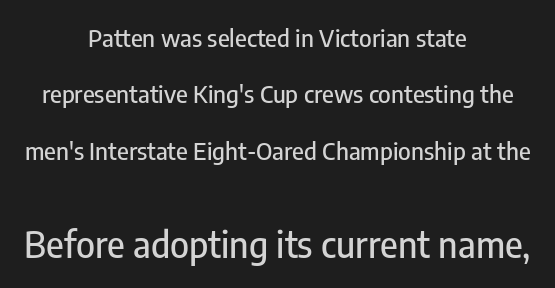
The image shows 36 px condensed sans-serif type, upright; set centered, loose line spacing (2.35x), normal letter spacing, not underlined; the second (bottom) block is 1.5x larger; low stroke contrast and a medium x-height.
